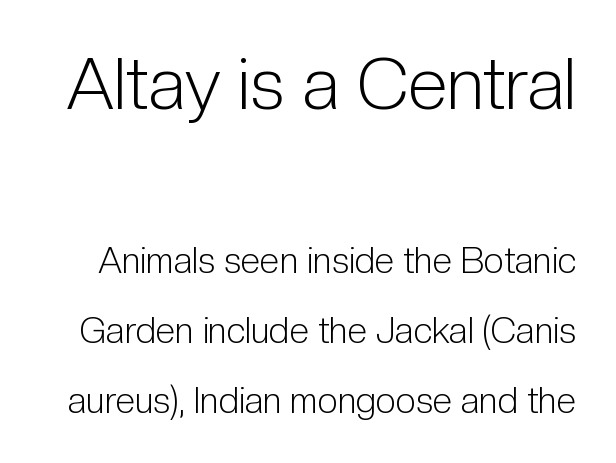
{"serif": "no", "italic": "no", "bold": "no", "weight": "light", "width": "condensed", "stroke_contrast": "low", "x_height": "medium", "monospaced": "no", "underline": "no", "line_spacing": "loose", "line_spacing_ratio": 1.95, "letter_spacing": "normal", "letter_spacing_em": 0.0, "larger_block": "first", "size_ratio": 2.0, "glyph_px": 72}
